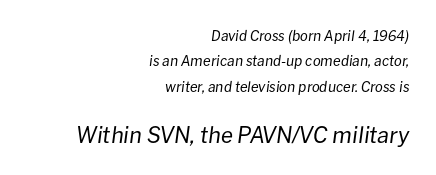
The image shows 22 px text type, italic (leaning right); set right-aligned, line spacing 1.81x, normal letter spacing, not underlined; the second (bottom) block is 1.57x larger.
